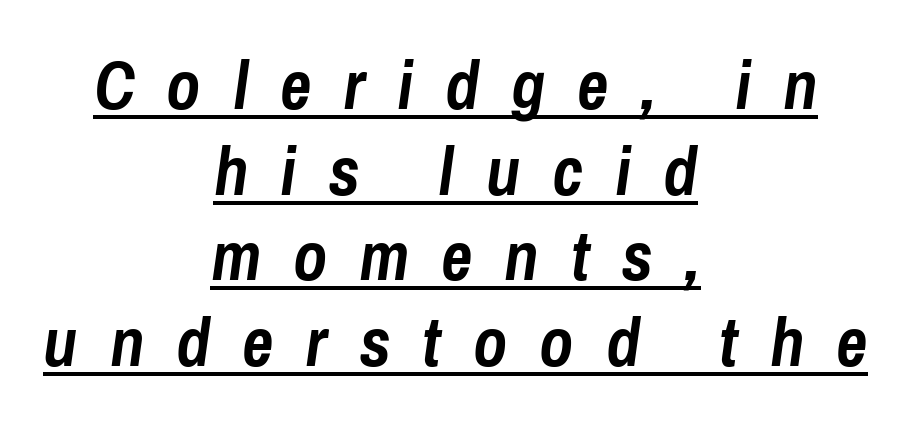
{"italic": "yes", "lean": "right", "slant_degrees": 8, "bold": "yes", "weight": "semibold", "width": "condensed", "stroke_contrast": "low", "x_height": "medium", "monospaced": "no", "underline": "yes", "align": "center", "line_spacing_ratio": 1.24, "letter_spacing": "wide", "letter_spacing_em": 0.46, "glyph_px": 69}
